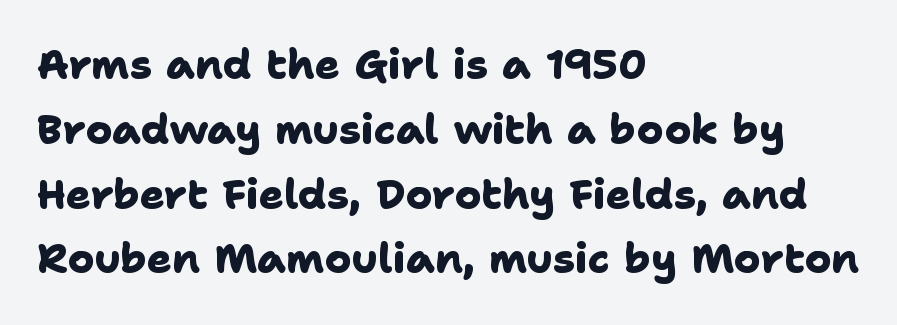
Each glyph is drawn with heavy, bold strokes. Looks like regular typesetting: each glyph gets only the width it needs. The passage shown stacks its lines at a standard gap. Underline: absent.
